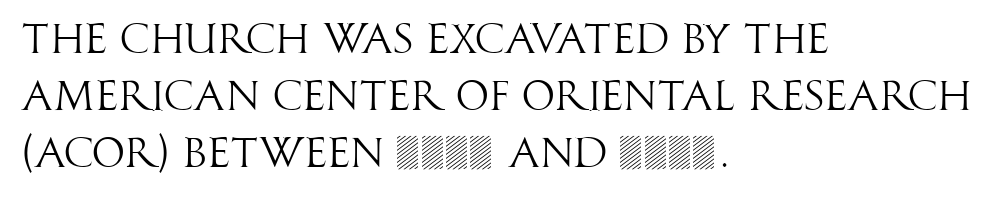
Q: Is the text bold? A: No.
Q: Is the text italic (slanted)? A: No, it is upright.
Q: Is the typeface a serif or a sans-serif typeface? A: Sans-serif.
Q: Is the text underlined? A: No.
Q: How is the paragraph aligned? A: Left-aligned.
Q: Is the spacing between letters normal or unusually wide? A: Normal.
Q: Is the spacing between lines tight, normal or loose? A: Normal.
Q: Width (condensed, normal, or wide)? A: Condensed.
Q: Stroke contrast? A: High.
Q: x-height? A: Large.
Q: Monospaced? A: No.
